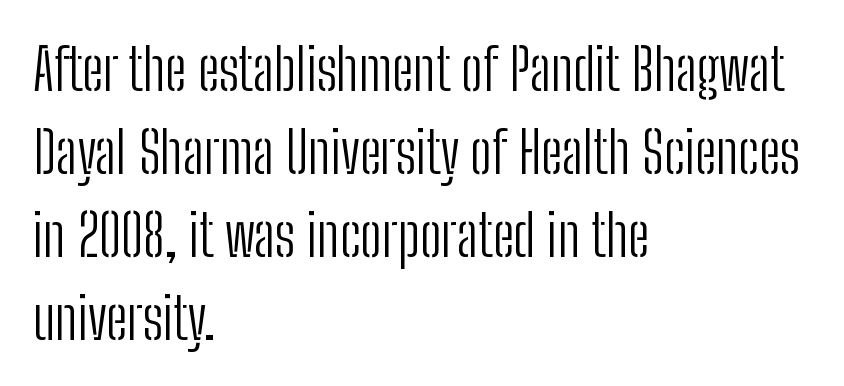
Q: Is the text bold? A: No.
Q: Is the text italic (slanted)? A: No, it is upright.
Q: Is the typeface a serif or a sans-serif typeface? A: Sans-serif.
Q: Is the text underlined? A: No.
Q: How is the paragraph aligned? A: Left-aligned.
Q: Is the spacing between letters normal or unusually wide? A: Normal.
Q: Is the spacing between lines tight, normal or loose? A: Normal.
Q: Width (condensed, normal, or wide)? A: Condensed.
Q: Stroke contrast? A: Low.
Q: x-height? A: Medium.
Q: Monospaced? A: No.
